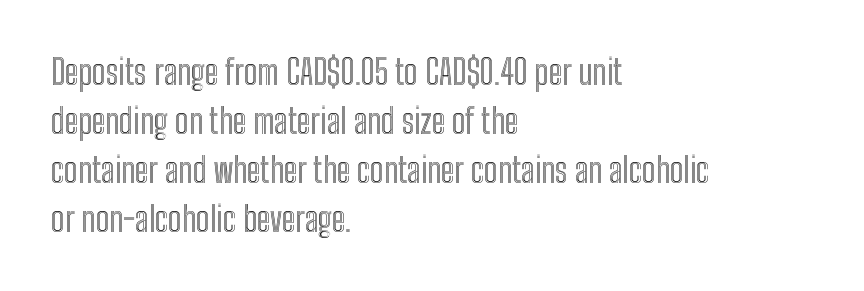
The image shows 34 px condensed type, upright; set left-aligned, normal line spacing (1.44x), normal letter spacing, not underlined; a medium x-height.
